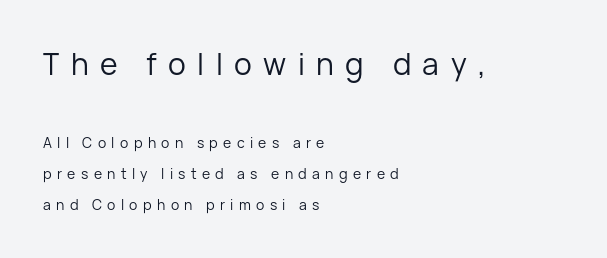
Q: Is the text bold? A: No.
Q: Is the text italic (slanted)? A: No, it is upright.
Q: Is the typeface a serif or a sans-serif typeface? A: Sans-serif.
Q: Is the text underlined? A: No.
Q: How is the paragraph aligned? A: Left-aligned.
Q: Is the spacing between letters normal or unusually wide? A: Unusually wide.
Q: Is the spacing between lines tight, normal or loose? A: Loose.
Q: Which block of text is set in a larger size, the first (top) or the second (bottom)? A: The first (top) one.
Q: Width (condensed, normal, or wide)? A: Normal.
Q: Stroke contrast? A: Low.
Q: x-height? A: Medium.
Q: Monospaced? A: No.
